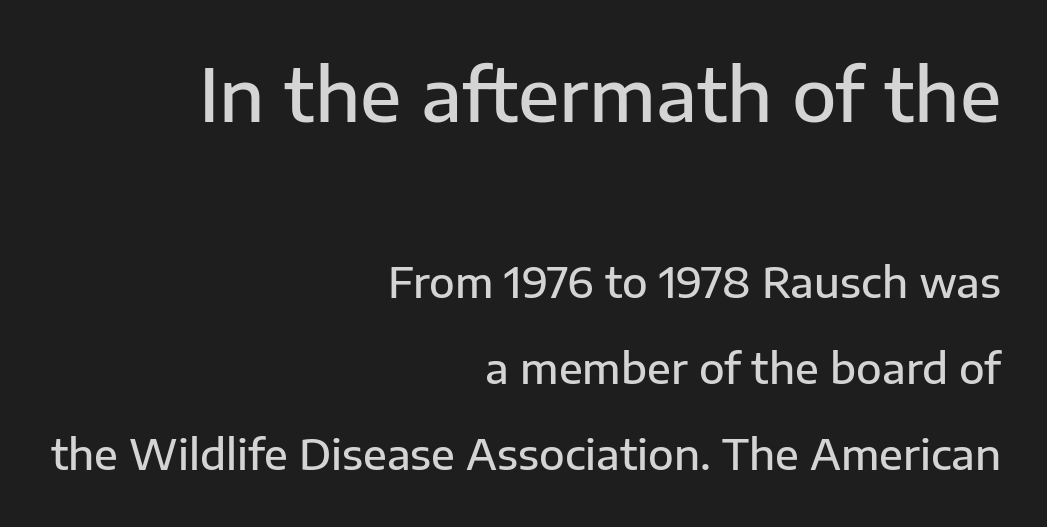
The image shows 73 px semibold sans-serif type, upright; set right-aligned, loose line spacing (2.05x), normal letter spacing, not underlined; the first (top) block is 1.74x larger; low stroke contrast and a medium x-height.
